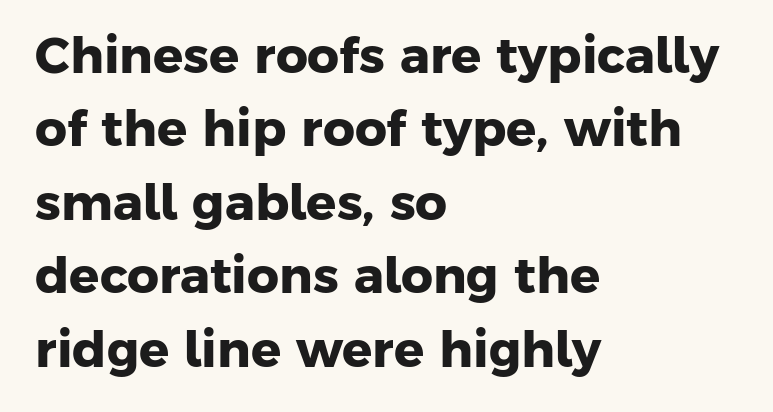
The type is set solid horizontally, with unmodified tracking. The face used here is a sans, in the tradition of grotesques and geometrics. Any mark beneath the type? The region is blank. Typographic density is high because the face is bold. Each letter keeps its own natural width here, so spacing adapts to shape.
